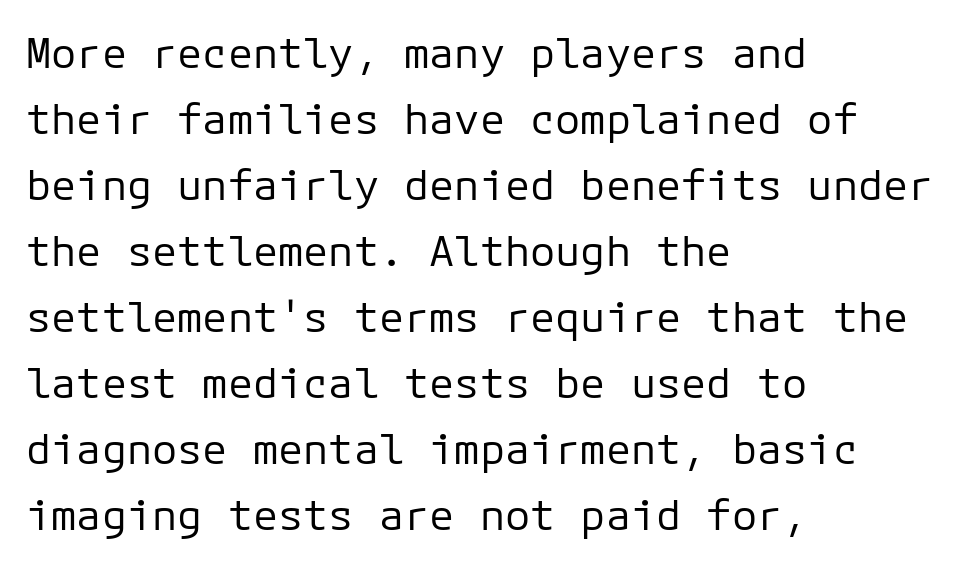
{"serif": "no", "italic": "no", "bold": "no", "weight": "regular", "width": "normal", "stroke_contrast": "low", "x_height": "medium", "monospaced": "yes", "underline": "no", "align": "left", "line_spacing": "normal", "line_spacing_ratio": 1.57, "letter_spacing": "normal", "letter_spacing_em": 0.0, "glyph_px": 42}
